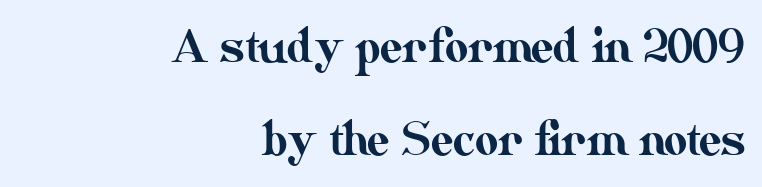
The image shows 45 px text type, upright; set right-aligned, loose line spacing (2.06x), normal letter spacing, not underlined; medium stroke contrast and a small x-height.
